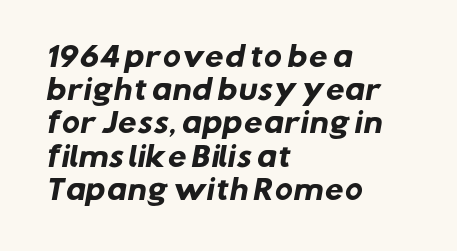
The image shows 27 px bold type; set left-aligned, line spacing 1.23x, normal letter spacing, not underlined.
